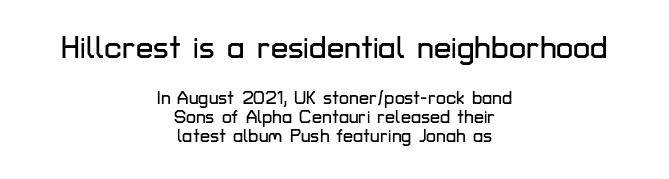
Which margin do the lines hug? Neither — every line sits in the middle. Closely set lines give the paragraph a compact silhouette. A clean baseline with only descenders dipping below it. In terms of posture, this sample is upright.
